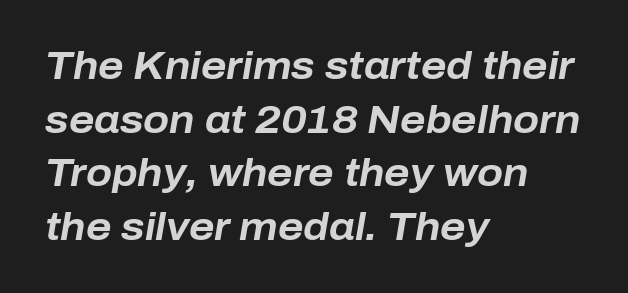
{"italic": "yes", "lean": "right", "slant_degrees": 10, "bold": "yes", "weight": "bold", "width": "normal", "stroke_contrast": "low", "x_height": "medium", "monospaced": "no", "underline": "no", "align": "left", "line_spacing": "normal", "line_spacing_ratio": 1.41, "letter_spacing": "normal", "letter_spacing_em": 0.0, "glyph_px": 38}
